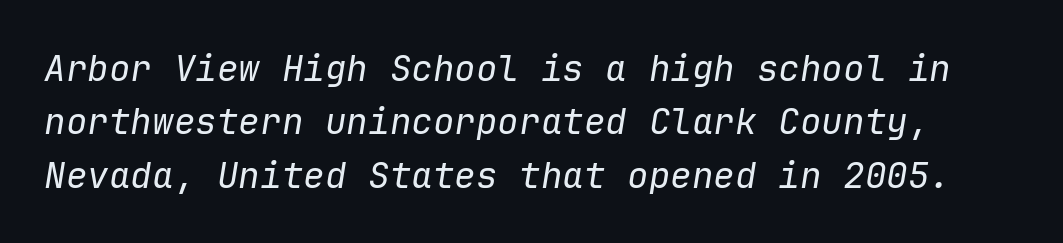
The image shows 36 px regular-weight type, italic (leaning right), monospaced; set normal line spacing (1.48x), normal letter spacing, not underlined; low stroke contrast and a medium x-height.
